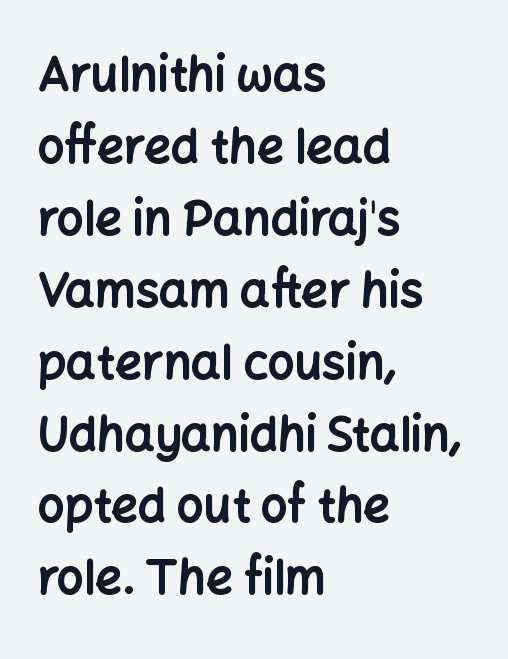
{"serif": "no", "italic": "no", "bold": "yes", "weight": "bold", "width": "normal", "stroke_contrast": "low", "x_height": "medium", "monospaced": "no", "underline": "no", "align": "left", "line_spacing": "normal", "line_spacing_ratio": 1.53, "letter_spacing": "normal", "letter_spacing_em": 0.0, "glyph_px": 47}
